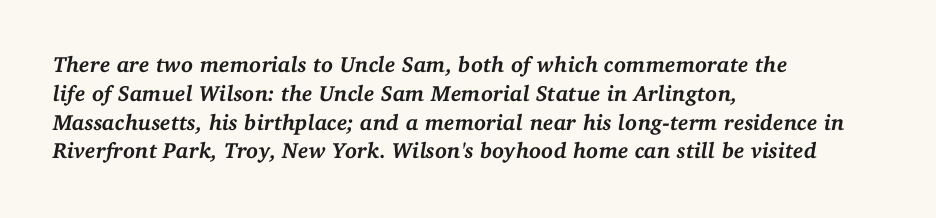
Q: Is the text bold? A: Yes.
Q: Is the text italic (slanted)? A: Yes, it leans right by about 11 degrees.
Q: Is the text underlined? A: No.
Q: How is the paragraph aligned? A: Left-aligned.
Q: Is the spacing between letters normal or unusually wide? A: Normal.
Q: Is the spacing between lines tight, normal or loose? A: Normal.
